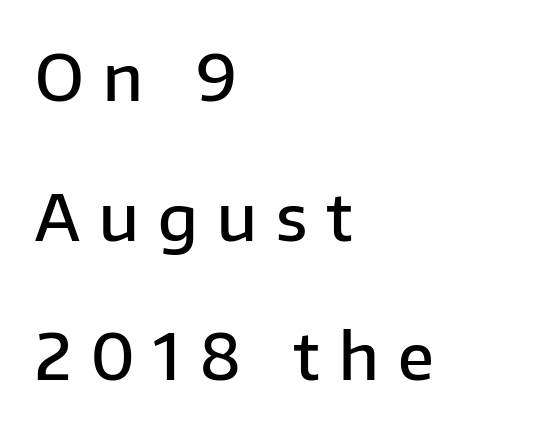
{"serif": "no", "italic": "no", "bold": "semi", "weight": "semibold", "width": "normal", "stroke_contrast": "low", "x_height": "medium", "monospaced": "no", "underline": "no", "align": "left", "line_spacing": "loose", "line_spacing_ratio": 2.18, "letter_spacing": "wide", "letter_spacing_em": 0.3, "glyph_px": 64}
